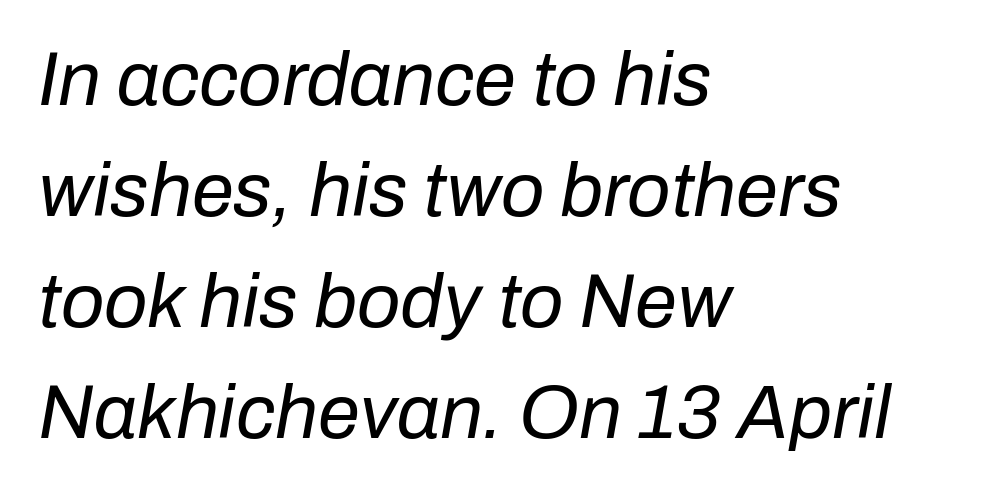
{"italic": "yes", "lean": "right", "slant_degrees": 10, "bold": "no", "weight": "regular", "width": "normal", "stroke_contrast": "low", "x_height": "medium", "monospaced": "no", "underline": "no", "align": "left", "line_spacing": "normal", "line_spacing_ratio": 1.46, "letter_spacing": "normal", "letter_spacing_em": 0.0, "glyph_px": 76}
